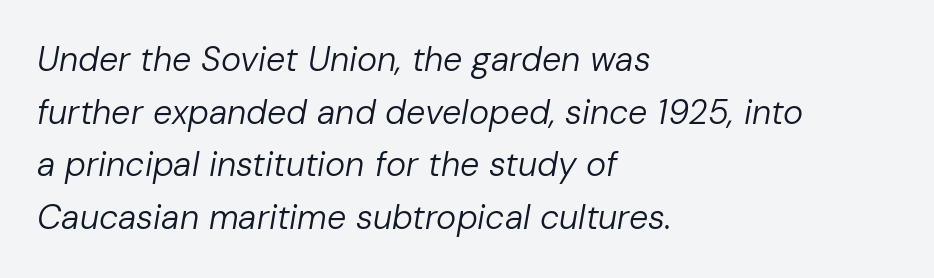
The image shows 34 px regular-weight type, italic (leaning right); set left-aligned, normal line spacing (1.55x), normal letter spacing, not underlined; low stroke contrast and a medium x-height.
